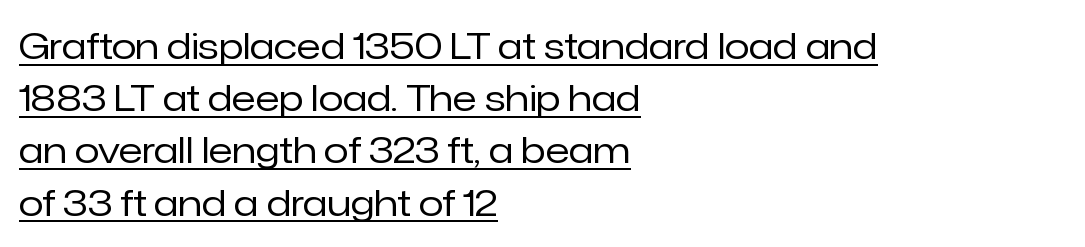
Q: Is the text bold? A: No.
Q: Is the text italic (slanted)? A: No, it is upright.
Q: Is the typeface a serif or a sans-serif typeface? A: Sans-serif.
Q: Is the text underlined? A: Yes.
Q: How is the paragraph aligned? A: Left-aligned.
Q: Is the spacing between letters normal or unusually wide? A: Normal.
Q: Is the spacing between lines tight, normal or loose? A: Normal.
Q: Width (condensed, normal, or wide)? A: Normal.
Q: Stroke contrast? A: Low.
Q: x-height? A: Medium.
Q: Monospaced? A: No.
